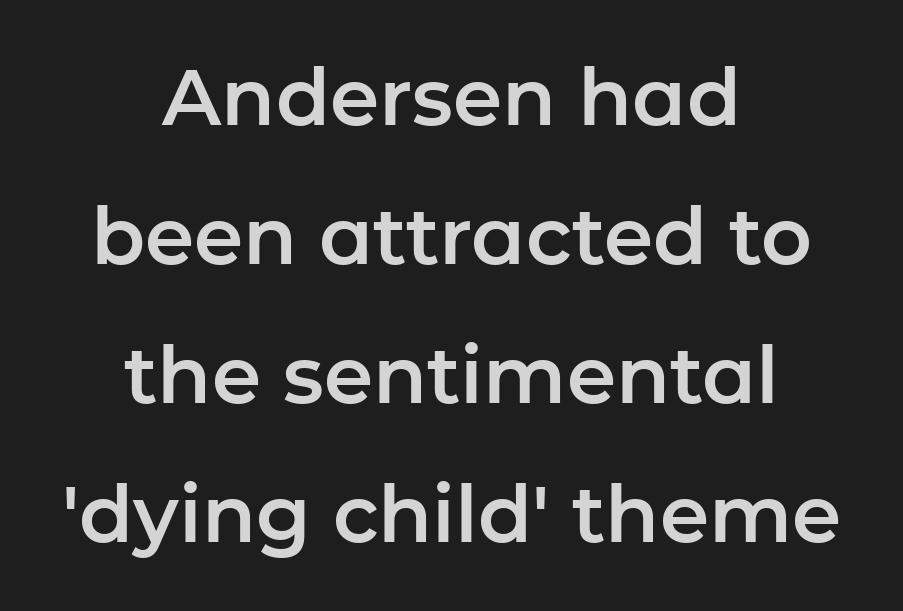
The image shows 79 px sans-serif type, upright; set centered, line spacing 1.76x, normal letter spacing, not underlined; low stroke contrast and a medium x-height.
